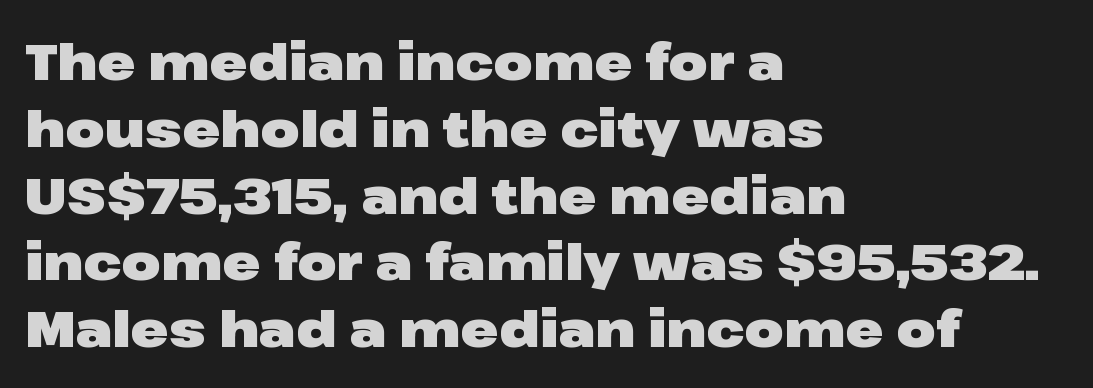
No feet cap the strokes, marking this as sans-serif type. The face used here is proportionally spaced, like ordinary book or web type. Weight check: bold — yes, fully. Notice how the stems are strictly vertical — no italics here. Each line starts at the same left margin while the right side varies. Quick note: underline off.
